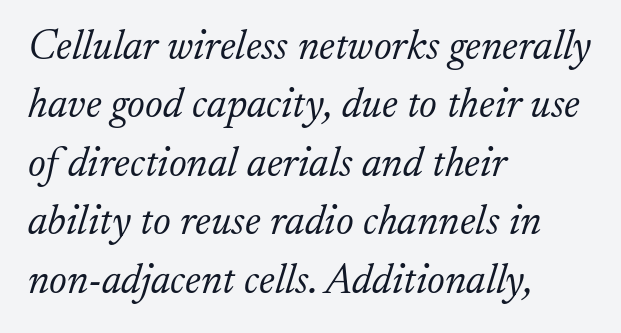
The letters are slanted; this is an italic face. Just letters on the line, the space beneath them empty. The rag falls on the right side of this text block. You can tell from the footed stems that serif type was used. This is not heavy type; no bold has been used. These lines keep a tight, regular rhythm from letter to letter.
